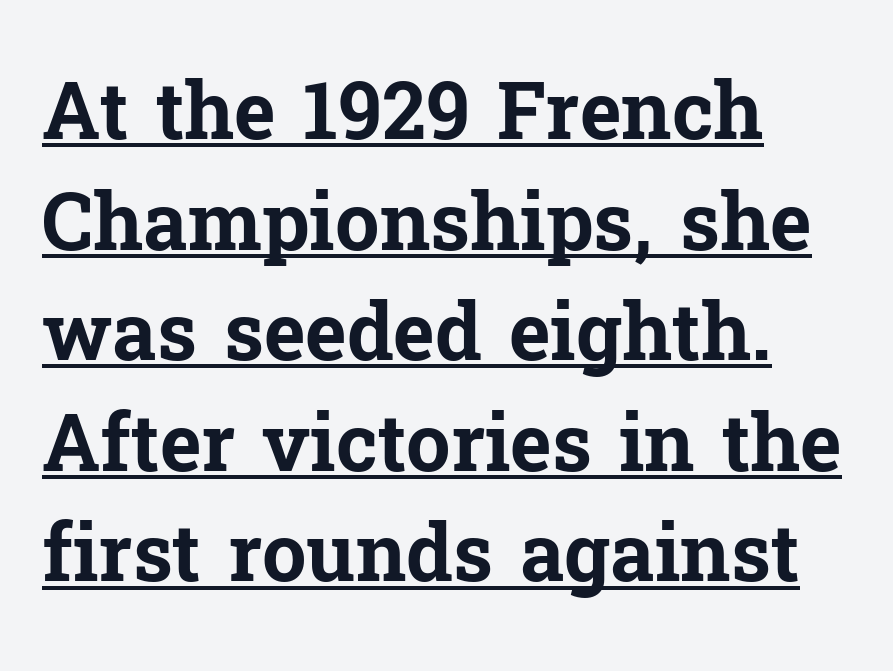
Yep, those are serifs on the letters. Is the type bold? Yes — the strokes are clearly thick and heavy. The letters sit at their default tracking, neither squeezed nor spread. The text block is weighted toward the left margin, trailing off unevenly rightward. Vertical strokes here are truly vertical.
